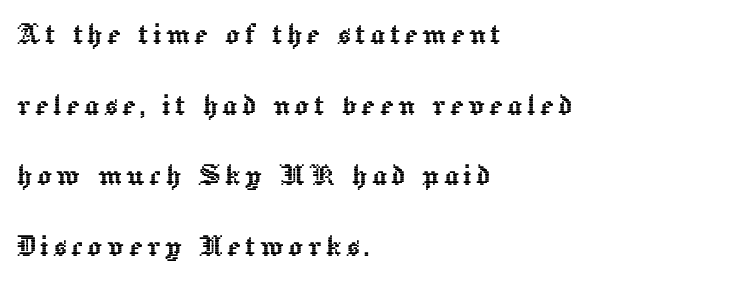
The image shows 36 px text type, upright; set left-aligned, loose line spacing (1.96x), not underlined; a medium x-height.
